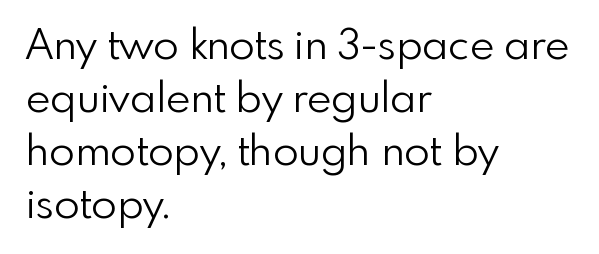
The image shows 42 px light sans-serif type, upright; set left-aligned, normal line spacing (1.26x), normal letter spacing, not underlined; low stroke contrast and a small x-height.
